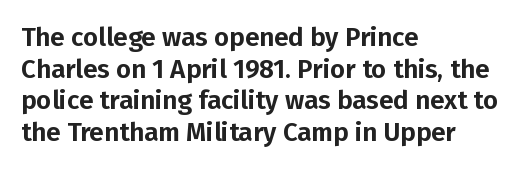
{"italic": "no", "underline": "no", "align": "left", "line_spacing_ratio": 1.22, "letter_spacing": "normal", "letter_spacing_em": 0.0, "glyph_px": 26}
